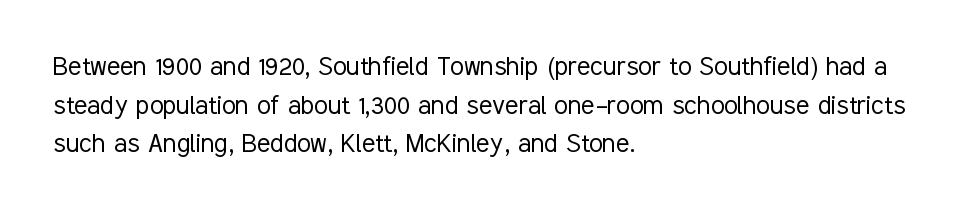
The image shows 31 px light, condensed sans-serif type, upright; set left-aligned, normal line spacing (1.25x), normal letter spacing, not underlined; low stroke contrast and a medium x-height.
